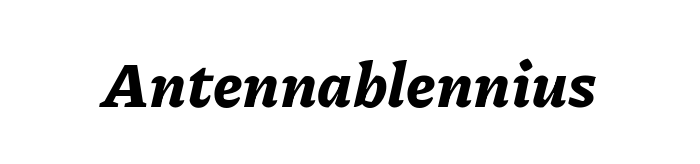
Q: Is the text bold? A: Yes.
Q: Is the text italic (slanted)? A: Yes, it leans right by about 11 degrees.
Q: Is the text underlined? A: No.
Q: Is the spacing between letters normal or unusually wide? A: Normal.
Q: Width (condensed, normal, or wide)? A: Normal.
Q: Stroke contrast? A: Low.
Q: x-height? A: Medium.
Q: Monospaced? A: No.
